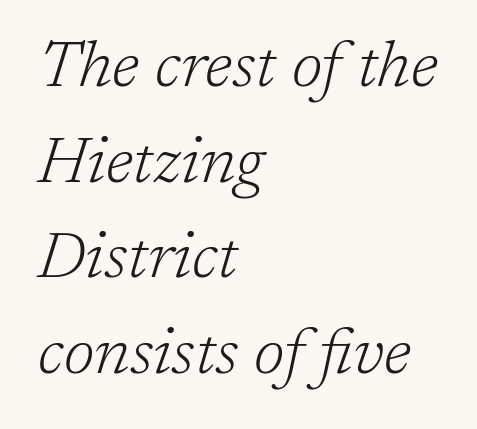
Q: Is the text bold? A: No.
Q: Is the text italic (slanted)? A: Yes, it leans right by about 17 degrees.
Q: Is the typeface a serif or a sans-serif typeface? A: Serif.
Q: Is the text underlined? A: No.
Q: How is the paragraph aligned? A: Left-aligned.
Q: Is the spacing between letters normal or unusually wide? A: Normal.
Q: Is the spacing between lines tight, normal or loose? A: Normal.
Q: Width (condensed, normal, or wide)? A: Normal.
Q: Stroke contrast? A: Low.
Q: x-height? A: Medium.
Q: Monospaced? A: No.
